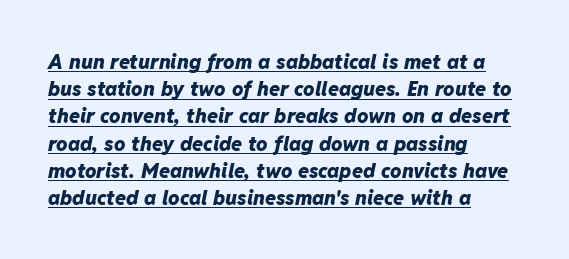
Q: Is the text bold? A: Yes.
Q: Is the text italic (slanted)? A: Yes, it leans right by about 11 degrees.
Q: Is the text underlined? A: Yes.
Q: How is the paragraph aligned? A: Left-aligned.
Q: Is the spacing between letters normal or unusually wide? A: Normal.
Q: Is the spacing between lines tight, normal or loose? A: Normal.
